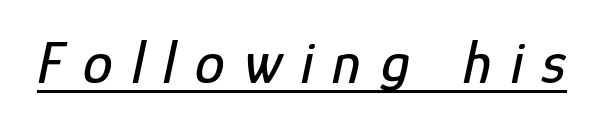
Q: Is the text italic (slanted)? A: Yes, it leans right by about 12 degrees.
Q: Is the text underlined? A: Yes.
Q: Is the spacing between letters normal or unusually wide? A: Unusually wide.
Q: Width (condensed, normal, or wide)? A: Condensed.
Q: Stroke contrast? A: Low.
Q: x-height? A: Medium.
Q: Monospaced? A: No.
